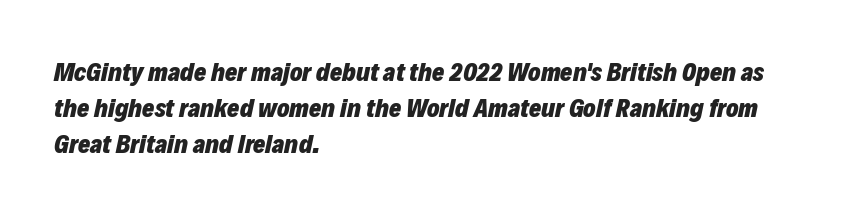
Q: Is the text bold? A: Yes.
Q: Is the text italic (slanted)? A: Yes, it leans right by about 12 degrees.
Q: Is the text underlined? A: No.
Q: How is the paragraph aligned? A: Left-aligned.
Q: Is the spacing between letters normal or unusually wide? A: Normal.
Q: Is the spacing between lines tight, normal or loose? A: Normal.
